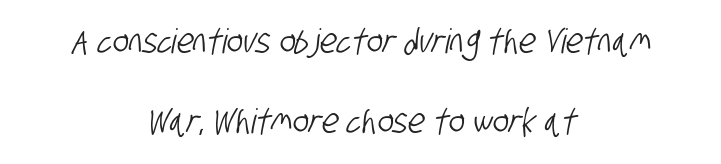
The image shows 34 px condensed sans-serif type; set centered, loose line spacing (2.36x), normal letter spacing, not underlined; low stroke contrast and a large x-height.
